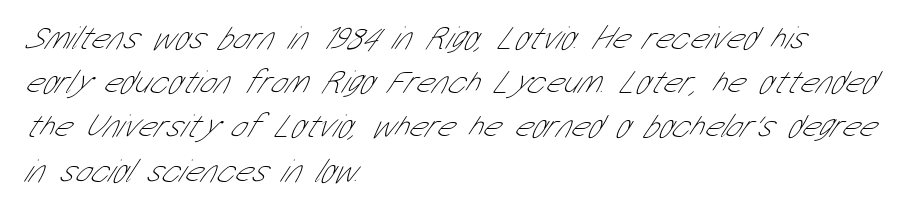
The image shows 33 px thin, condensed sans-serif type; set left-aligned, normal line spacing (1.34x), normal letter spacing, not underlined; low stroke contrast and a medium x-height.
